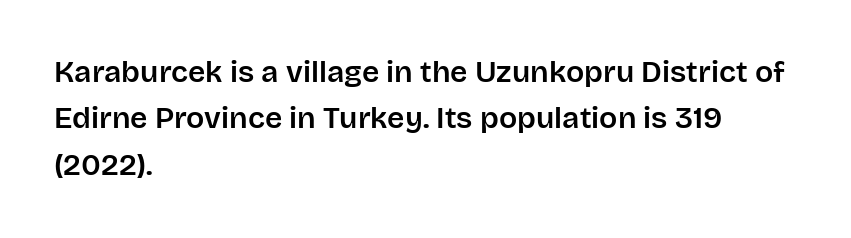
The image shows 30 px sans-serif type, upright; set left-aligned, normal line spacing (1.55x), normal letter spacing, not underlined; low stroke contrast and a large x-height.
